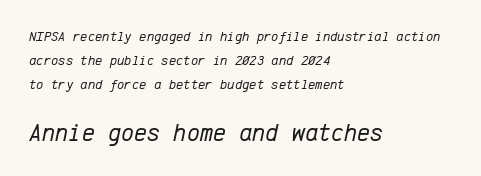
Q: Is the text bold? A: No.
Q: Is the text italic (slanted)? A: Yes, it leans right by about 12 degrees.
Q: Is the text underlined? A: No.
Q: How is the paragraph aligned? A: Left-aligned.
Q: Is the spacing between letters normal or unusually wide? A: Normal.
Q: Which block of text is set in a larger size, the first (top) or the second (bottom)? A: The second (bottom) one.
